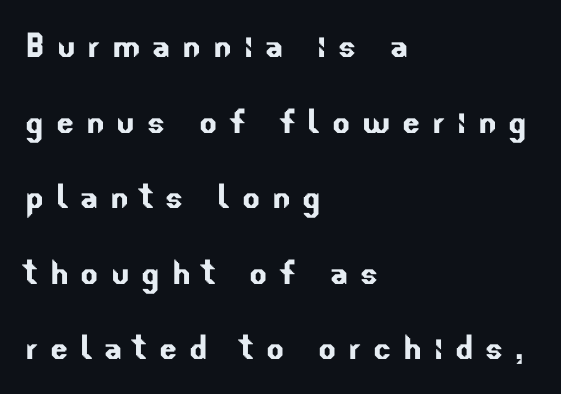
The image shows 42 px sans-serif type; set left-aligned, line spacing 1.8x, unusually wide letter spacing (+0.28 em), not underlined; low stroke contrast and a small x-height.
